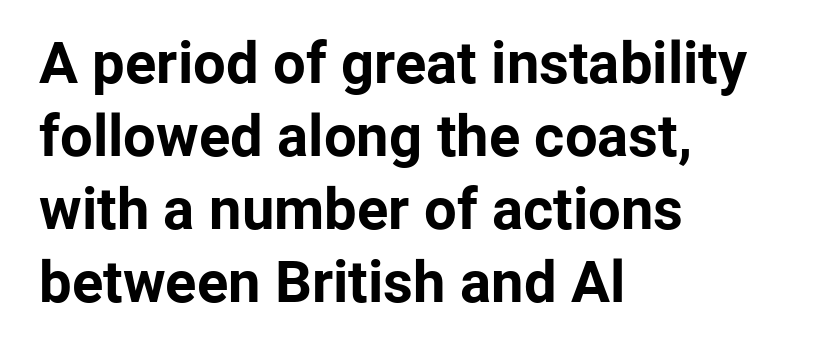
You could not count columns in this text — the font is proportionally spaced. Classification — sans serif. Vertical spacing — default. Visually the block forms a straight wall on the left and a jagged coastline on the right. Check the space under the baseline: it is left empty.
